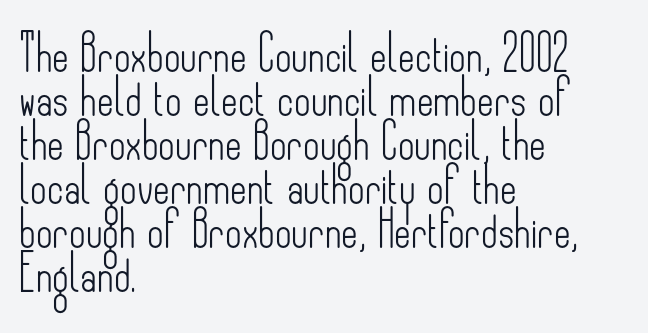
{"serif": "no", "italic": "no", "bold": "no", "weight": "light", "width": "condensed", "stroke_contrast": "low", "x_height": "small", "monospaced": "no", "underline": "no", "align": "left", "line_spacing_ratio": 1.22, "letter_spacing": "normal", "letter_spacing_em": 0.0, "glyph_px": 36}
